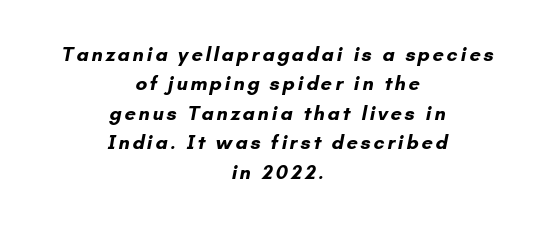
{"bold": "yes", "underline": "no", "align": "center", "line_spacing": "normal", "line_spacing_ratio": 1.47, "glyph_px": 20}
